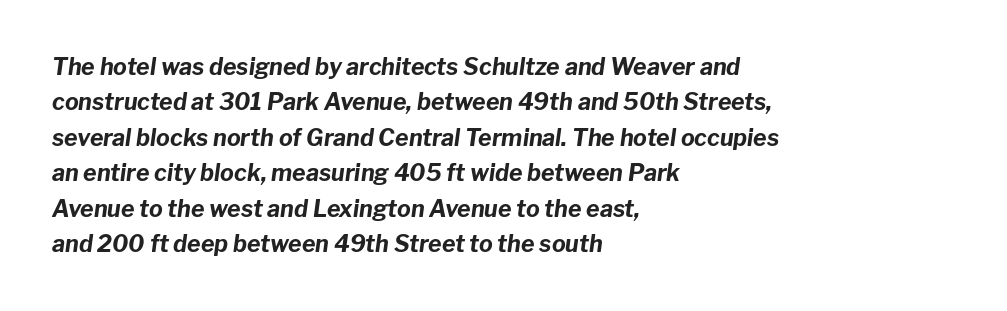
{"italic": "yes", "lean": "right", "slant_degrees": 8, "bold": "yes", "underline": "no", "align": "left", "line_spacing": "normal", "line_spacing_ratio": 1.54, "letter_spacing": "normal", "letter_spacing_em": 0.0, "glyph_px": 23}
